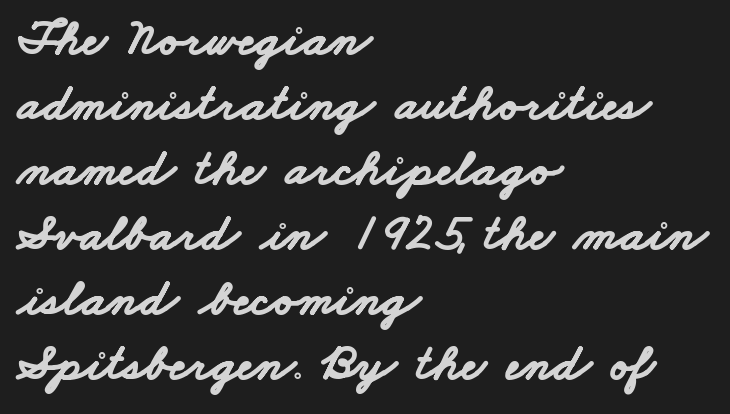
A full-strength bold gives these letters their thick strokes. The passage shown is typed in a proportional face where columns would drift. What's the leading like? Ordinary, nothing unusual. In terms of letterform style, serifs are entirely absent. The baseline area is clear. The passage shown has conventional tracking throughout.
